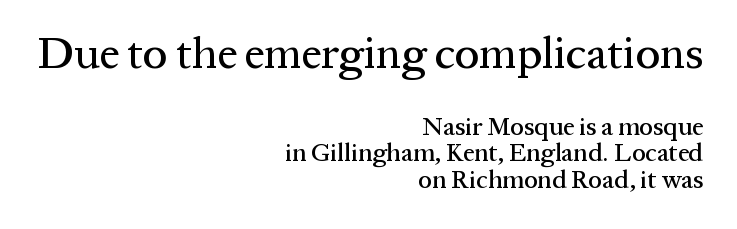
The image shows 44 px serif type, upright; set right-aligned, tight line spacing (1.06x), normal letter spacing, not underlined; the first (top) block is 1.76x larger; medium stroke contrast and a medium x-height.
